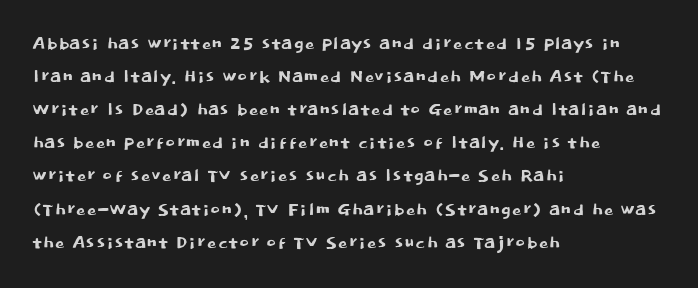
Q: Is the text italic (slanted)? A: No, it is upright.
Q: Is the text underlined? A: No.
Q: How is the paragraph aligned? A: Left-aligned.
Q: Is the spacing between letters normal or unusually wide? A: Normal.
Q: Is the spacing between lines tight, normal or loose? A: Normal.
